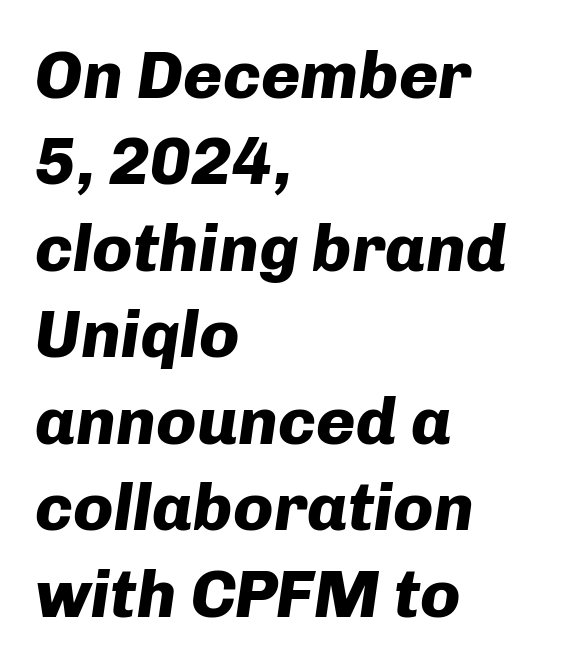
These lines are rendered in a variable-pitch font. The characters look thick and weighty, a clear bold. The rag falls on the right side of this text block. Default kerning and tracking; the words read as compact shapes. In terms of leading, this rendering sits right in the middle. The foot of each line stays bare and open.
